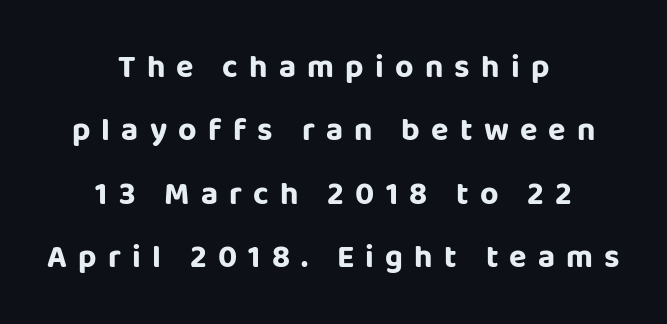
The face used here is a sans, in the tradition of grotesques and geometrics. A clean baseline with only descenders dipping below it. Both edges are ragged and mirror each other, which tells us the setting is centered. Think of a printed novel: that variable character pitch is what you see here. Display-style spreading of the glyphs; the letterfit is very open. The designer dialed line spacing up above the default.
